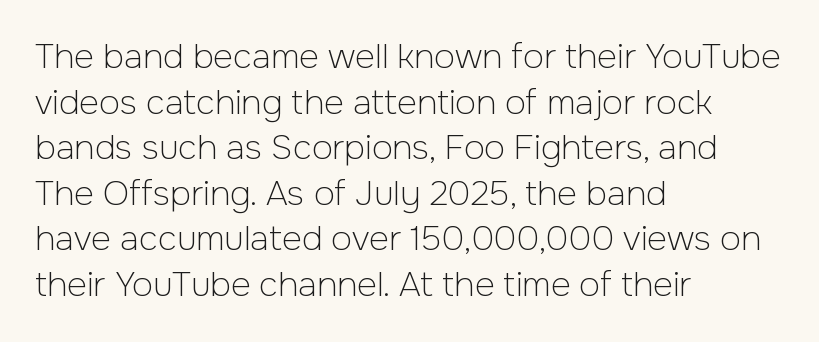
The image shows 34 px light sans-serif type, upright; set left-aligned, normal line spacing (1.34x), normal letter spacing, not underlined; low stroke contrast and a medium x-height.
